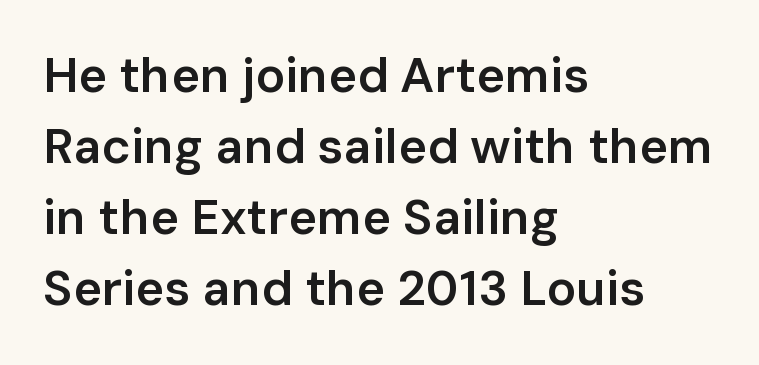
A typesetter would call this leading conventional body-copy spacing. The zone under the glyphs is completely vacant. Posture: upright roman. Does the weight exceed regular? Yes, but only to semibold. Does the type have serifs? No, each stem ends abruptly. The paragraph has a hard left edge and a soft right edge.
